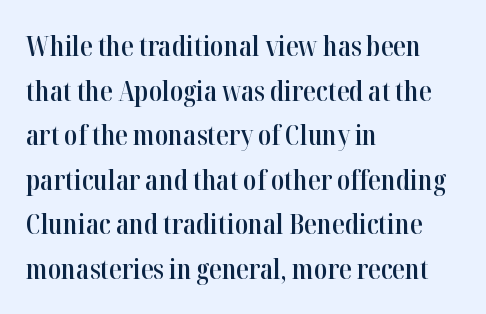
The image shows 28 px semibold, condensed serif type, upright; set left-aligned, normal line spacing (1.59x), normal letter spacing, not underlined; high stroke contrast and a medium x-height.
